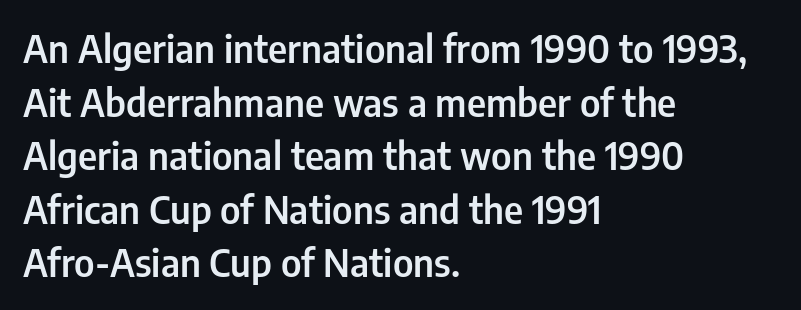
The image shows 38 px semibold, condensed sans-serif type, upright; set left-aligned, normal line spacing (1.41x), normal letter spacing, not underlined; low stroke contrast and a medium x-height.
